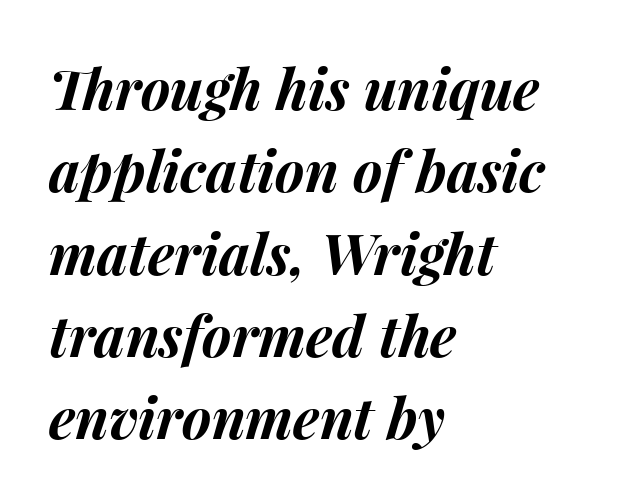
Leftover space on each line is placed entirely after the last word. Here the designer chose a conventional face with non-uniform glyph widths. The gap between lines stays unmarked. Honestly, the row spacing looks completely unremarkable. Honestly, the letter spacing is just normal — you wouldn't notice it.
